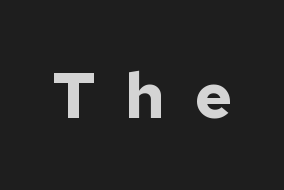
{"serif": "no", "italic": "no", "bold": "yes", "weight": "bold", "width": "normal", "stroke_contrast": "low", "x_height": "medium", "monospaced": "no", "underline": "no", "letter_spacing": "wide", "letter_spacing_em": 0.46, "glyph_px": 64}
